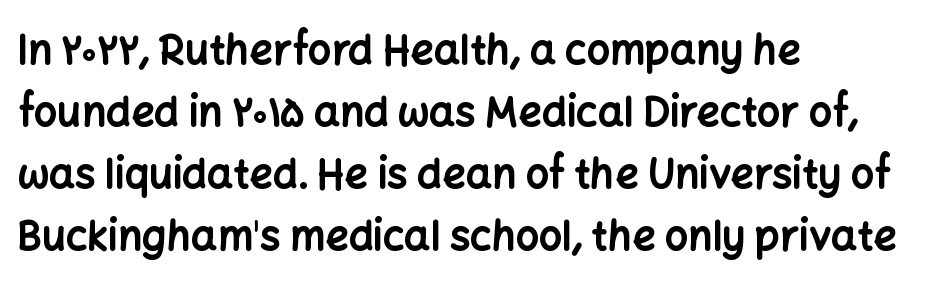
{"serif": "no", "italic": "no", "bold": "yes", "weight": "bold", "width": "normal", "stroke_contrast": "low", "x_height": "medium", "monospaced": "no", "underline": "no", "align": "left", "line_spacing": "normal", "line_spacing_ratio": 1.51, "letter_spacing": "normal", "letter_spacing_em": 0.0, "glyph_px": 41}
